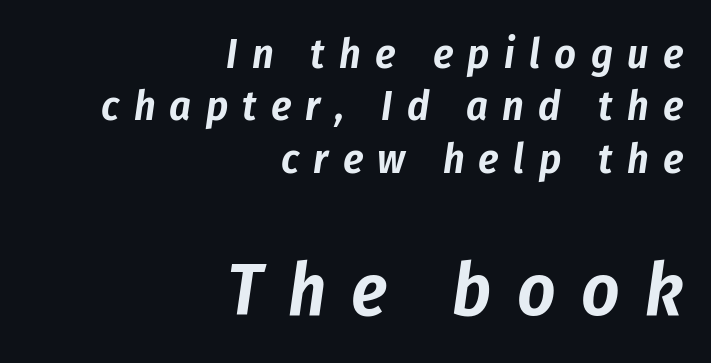
{"italic": "yes", "lean": "right", "slant_degrees": 8, "width": "condensed", "stroke_contrast": "low", "x_height": "medium", "monospaced": "no", "underline": "no", "align": "right", "line_spacing": "normal", "line_spacing_ratio": 1.25, "letter_spacing": "wide", "letter_spacing_em": 0.34, "larger_block": "second", "size_ratio": 1.76, "glyph_px": 74}
